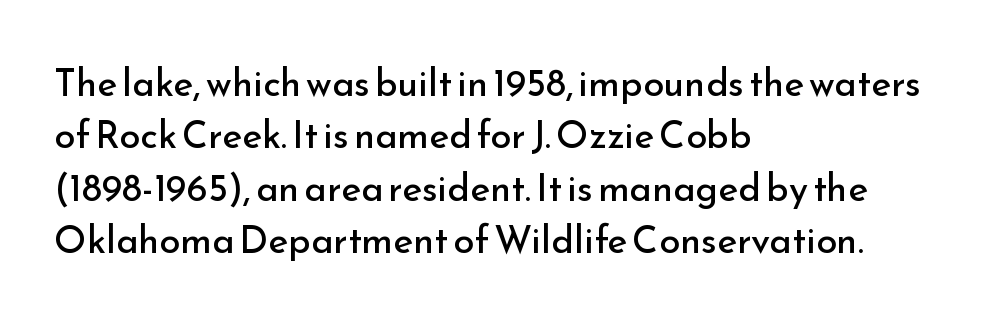
Q: Is the text bold? A: No.
Q: Is the text italic (slanted)? A: No, it is upright.
Q: Is the typeface a serif or a sans-serif typeface? A: Sans-serif.
Q: Is the text underlined? A: No.
Q: How is the paragraph aligned? A: Left-aligned.
Q: Is the spacing between letters normal or unusually wide? A: Normal.
Q: Is the spacing between lines tight, normal or loose? A: Normal.
Q: Width (condensed, normal, or wide)? A: Normal.
Q: Stroke contrast? A: Low.
Q: x-height? A: Small.
Q: Monospaced? A: No.
